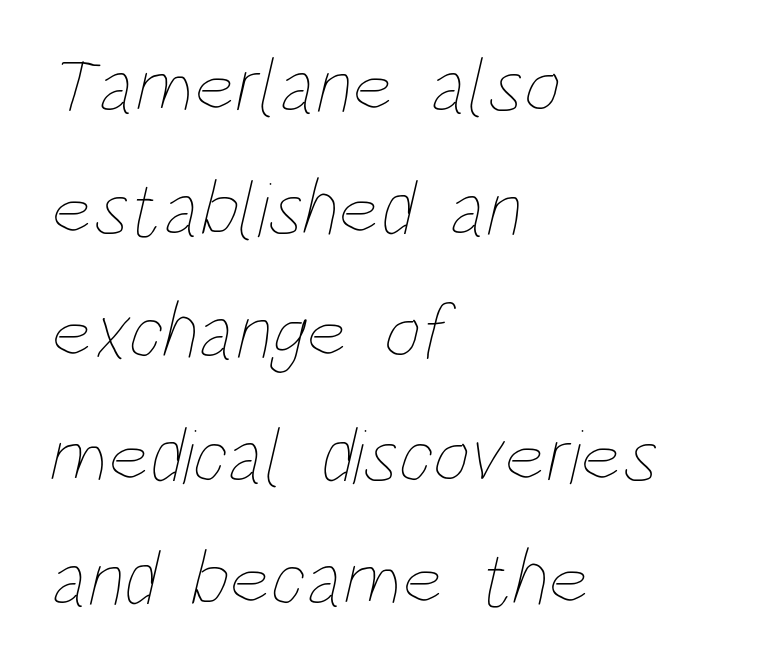
{"bold": "no", "weight": "thin", "width": "condensed", "stroke_contrast": "low", "x_height": "large", "monospaced": "no", "underline": "no", "align": "left", "line_spacing": "normal", "line_spacing_ratio": 1.56, "letter_spacing": "normal", "letter_spacing_em": 0.0, "glyph_px": 79}
